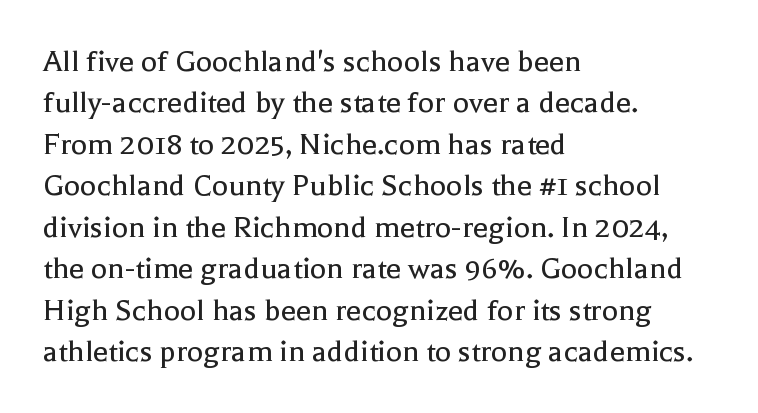
{"serif": "yes", "italic": "no", "bold": "no", "weight": "regular", "width": "normal", "x_height": "medium", "monospaced": "no", "underline": "no", "align": "left", "line_spacing_ratio": 1.22, "letter_spacing": "normal", "letter_spacing_em": 0.0, "glyph_px": 34}
